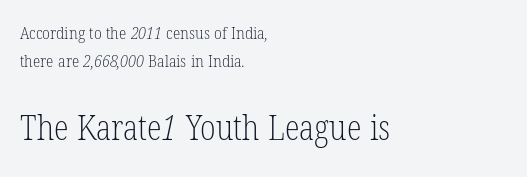
The image shows 34 px light, condensed serif type; set left-aligned, normal line spacing (1.63x), normal letter spacing, not underlined; the second (bottom) block is 2.0x larger; low stroke contrast and a medium x-height.
